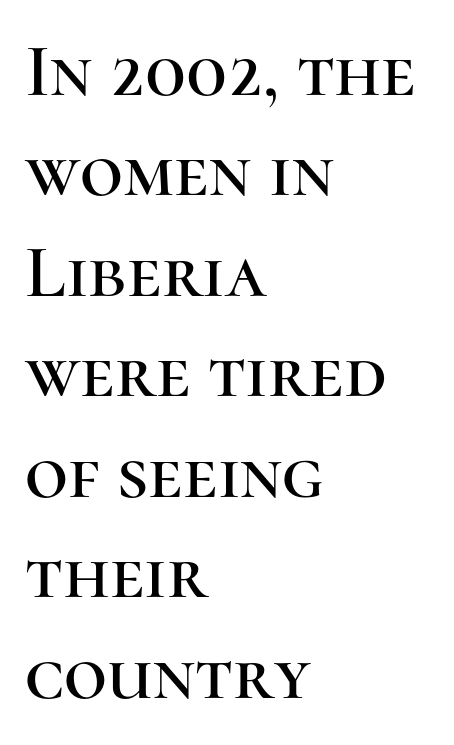
{"serif": "yes", "italic": "no", "width": "normal", "stroke_contrast": "high", "x_height": "medium", "monospaced": "no", "underline": "no", "align": "left", "line_spacing": "normal", "line_spacing_ratio": 1.34, "letter_spacing": "normal", "letter_spacing_em": 0.0, "glyph_px": 75}
